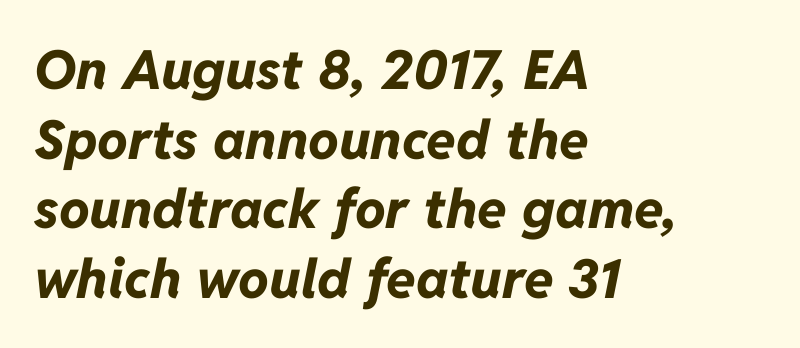
{"italic": "yes", "lean": "right", "slant_degrees": 11, "bold": "yes", "weight": "bold", "width": "normal", "stroke_contrast": "low", "x_height": "medium", "monospaced": "no", "underline": "no", "align": "left", "line_spacing": "normal", "line_spacing_ratio": 1.29, "letter_spacing": "normal", "letter_spacing_em": 0.0, "glyph_px": 54}
